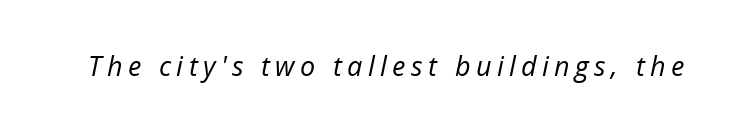
{"italic": "yes", "lean": "right", "slant_degrees": 12, "bold": "no", "underline": "no", "letter_spacing": "wide", "letter_spacing_em": 0.2, "glyph_px": 27}
